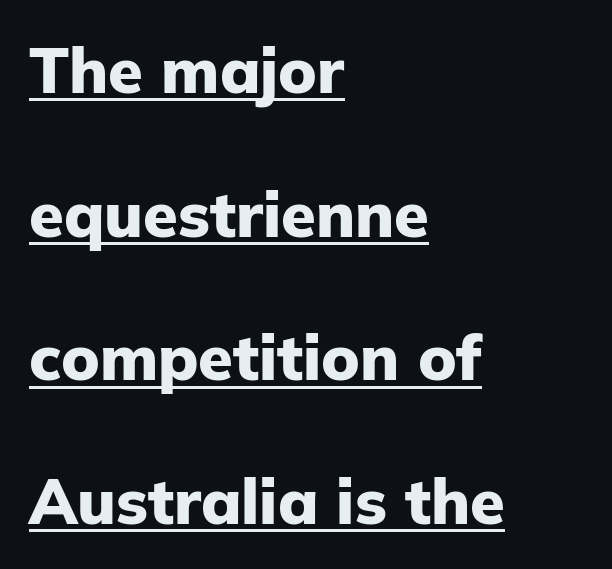
Q: Is the text bold? A: Yes.
Q: Is the text italic (slanted)? A: No, it is upright.
Q: Is the typeface a serif or a sans-serif typeface? A: Sans-serif.
Q: Is the text underlined? A: Yes.
Q: How is the paragraph aligned? A: Left-aligned.
Q: Is the spacing between letters normal or unusually wide? A: Normal.
Q: Is the spacing between lines tight, normal or loose? A: Loose.
Q: Width (condensed, normal, or wide)? A: Normal.
Q: Stroke contrast? A: Low.
Q: x-height? A: Medium.
Q: Monospaced? A: No.
